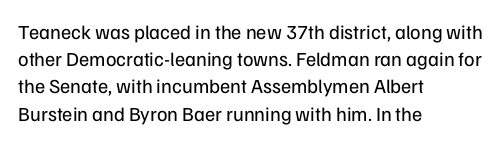
{"italic": "no", "bold": "no", "underline": "no", "align": "left", "line_spacing": "normal", "line_spacing_ratio": 1.36, "letter_spacing": "normal", "letter_spacing_em": 0.0, "glyph_px": 20}
